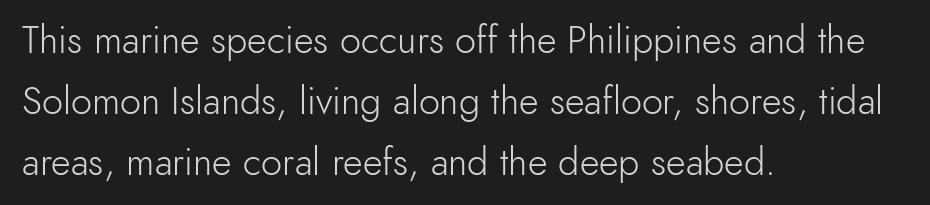
A student would call this left alignment; a typographer would say flush left, rag right. Any mark beneath the type? The region is blank. A quiet, ordinary-to-light weight characterises the typeface. The lines sit at an ordinary, default distance from one another. Default kerning and tracking; the words read as compact shapes. Are there feet on the stems? There aren't — it's a sans.
